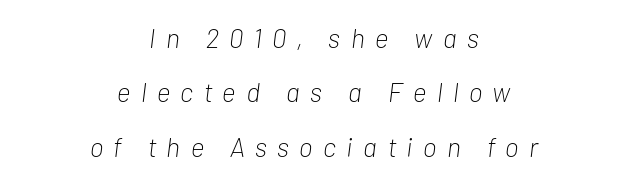
Q: Is the text bold? A: No.
Q: Is the text italic (slanted)? A: Yes, it leans right by about 7 degrees.
Q: Is the text underlined? A: No.
Q: How is the paragraph aligned? A: Centered.
Q: Is the spacing between letters normal or unusually wide? A: Unusually wide.
Q: Is the spacing between lines tight, normal or loose? A: Loose.
